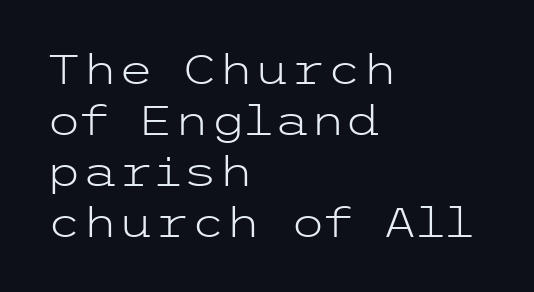
The image shows 41 px light, wide sans-serif type, upright; set left-aligned, line spacing 1.24x, normal letter spacing, not underlined; low stroke contrast and a medium x-height.
